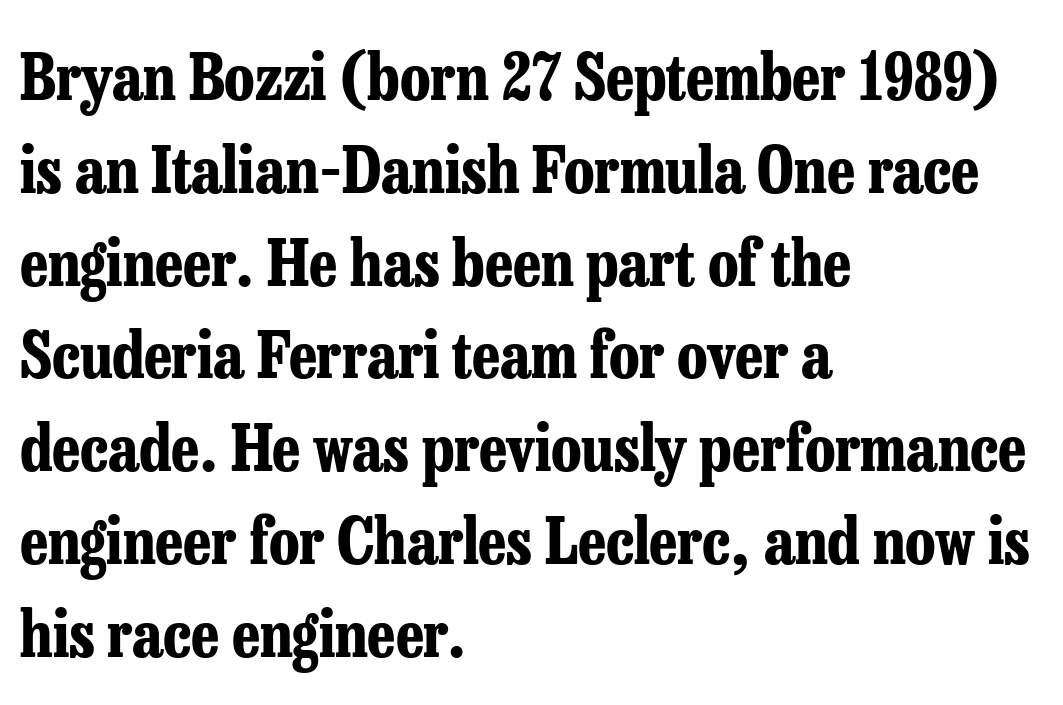
The image shows 64 px bold, condensed serif type, upright; set left-aligned, normal line spacing (1.45x), normal letter spacing, not underlined; low stroke contrast and a medium x-height.
